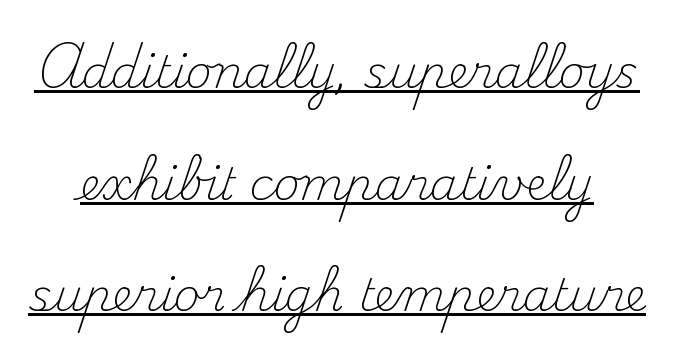
Q: Is the text bold? A: No.
Q: Is the text italic (slanted)? A: Yes.
Q: Is the typeface a serif or a sans-serif typeface? A: Serif.
Q: Is the text underlined? A: Yes.
Q: Is the spacing between letters normal or unusually wide? A: Normal.
Q: Is the spacing between lines tight, normal or loose? A: Loose.
Q: Width (condensed, normal, or wide)? A: Normal.
Q: Stroke contrast? A: Medium.
Q: x-height? A: Small.
Q: Monospaced? A: No.
